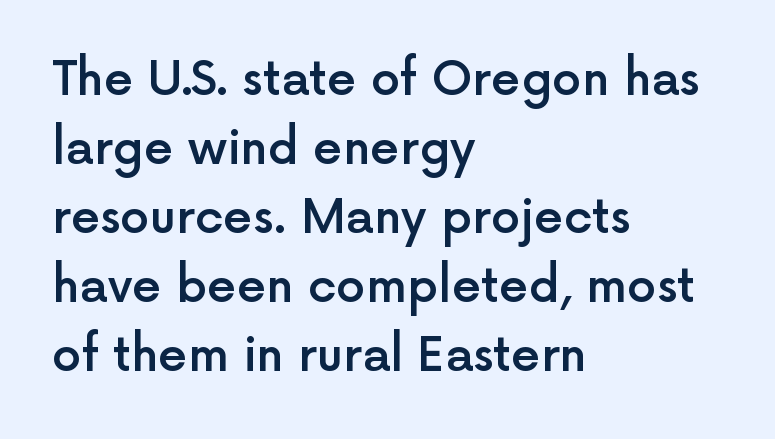
{"serif": "no", "italic": "no", "bold": "semi", "weight": "semibold", "width": "normal", "x_height": "medium", "monospaced": "no", "underline": "no", "align": "left", "line_spacing": "normal", "line_spacing_ratio": 1.47, "letter_spacing": "normal", "letter_spacing_em": 0.0, "glyph_px": 47}
